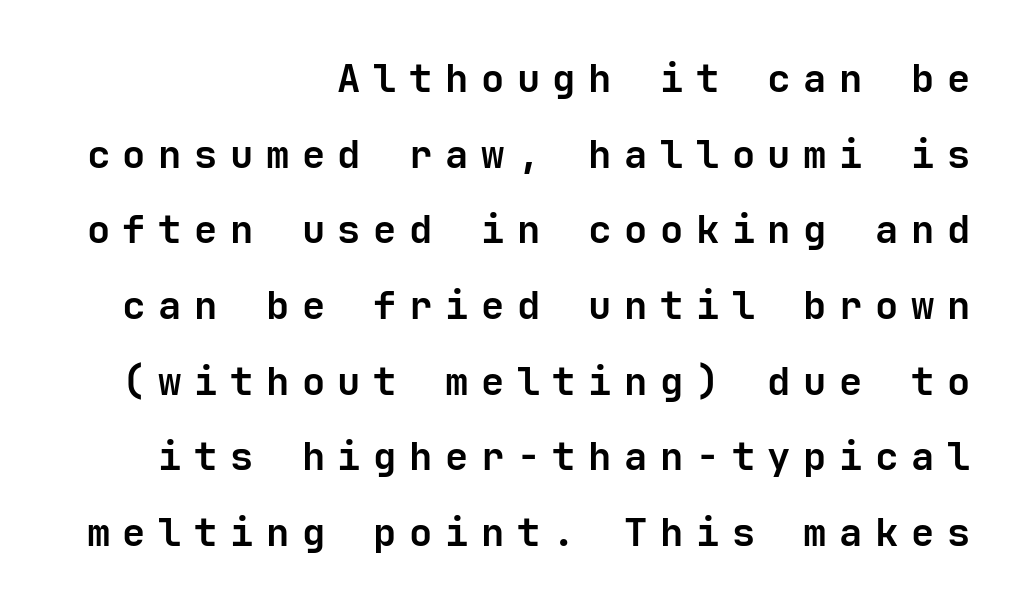
Q: Is the text bold? A: Yes.
Q: Is the text italic (slanted)? A: No, it is upright.
Q: Is the typeface a serif or a sans-serif typeface? A: Sans-serif.
Q: Is the text underlined? A: No.
Q: How is the paragraph aligned? A: Right-aligned.
Q: Is the spacing between letters normal or unusually wide? A: Unusually wide.
Q: Is the spacing between lines tight, normal or loose? A: Loose.
Q: Width (condensed, normal, or wide)? A: Normal.
Q: Stroke contrast? A: Low.
Q: x-height? A: Medium.
